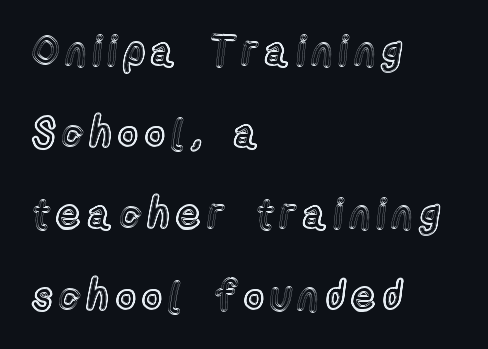
Q: Is the text italic (slanted)? A: Yes.
Q: Is the text underlined? A: No.
Q: How is the paragraph aligned? A: Left-aligned.
Q: Is the spacing between lines tight, normal or loose? A: Loose.
Q: Width (condensed, normal, or wide)? A: Condensed.
Q: x-height? A: Medium.
Q: Monospaced? A: No.
